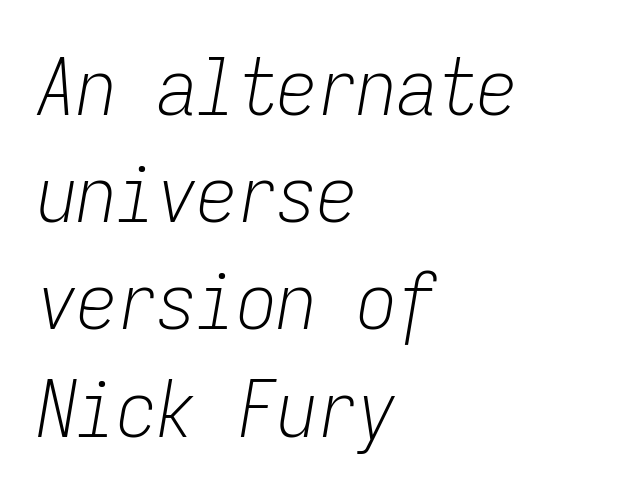
Type without underlining. Note the uniform advance width — an 'i' takes as much space as an 'm'. Teacher's note: observe the even left margin — that is flush-left alignment. The typography opts for an oblique posture over an upright one. The line texture is even and compact thanks to regular tracking.
